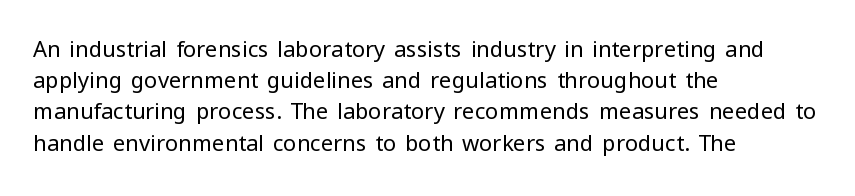
Every row of glyphs begins at an identical x-position on the left. The typesetting does not lean heavy: it is not bold. One glance says typical: line gaps are just what's usual. Underlining? Definitely not there.
